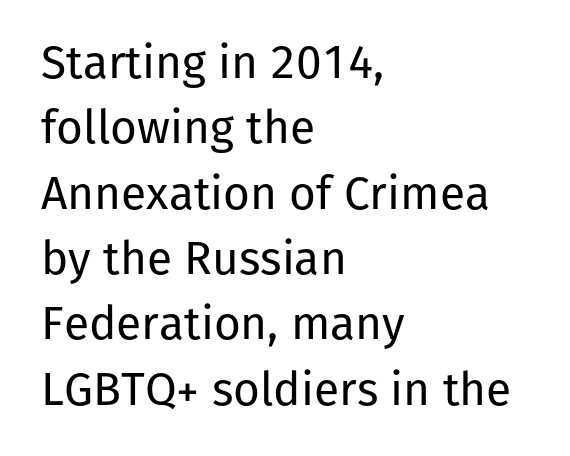
The image shows 46 px regular-weight sans-serif type, upright; set left-aligned, normal line spacing (1.42x), normal letter spacing, not underlined; low stroke contrast and a medium x-height.
